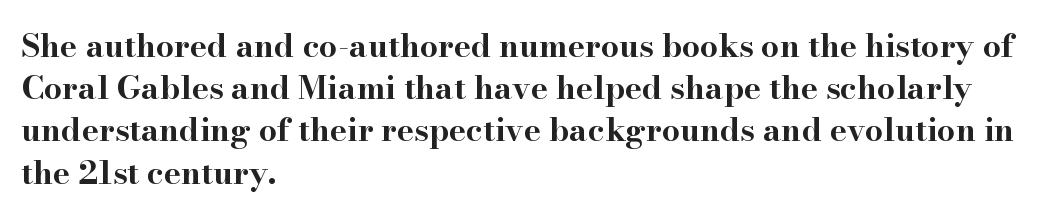
Is there any slant? The stems are plumb. Underline: absent. Tracking value appears to be zero — textbook default spacing. Varying glyph widths throughout — classic text-font behaviour. In terms of leading, this rendering sits right in the middle.
